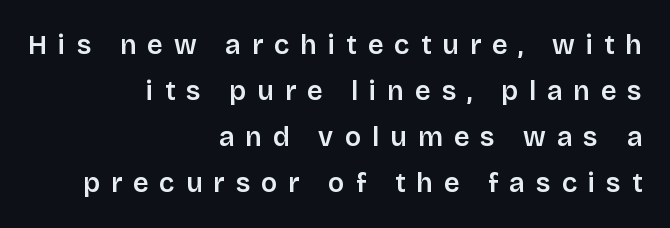
{"italic": "no", "underline": "no", "align": "right", "line_spacing": "normal", "line_spacing_ratio": 1.7, "letter_spacing": "wide", "letter_spacing_em": 0.41, "glyph_px": 27}
